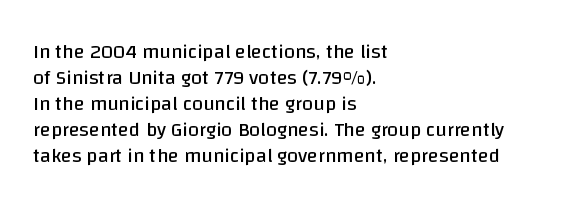
The image shows 20 px text type, upright; set left-aligned, normal line spacing (1.3x), normal letter spacing, not underlined.
